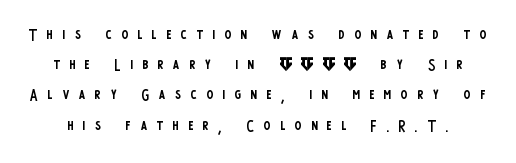
The strokes carry an ordinary text weight at most. Rows of type keep a routine distance in the vertical direction. Quick note: not italic, upright. These lines have a slow, spaced-out rhythm from letter to letter.
